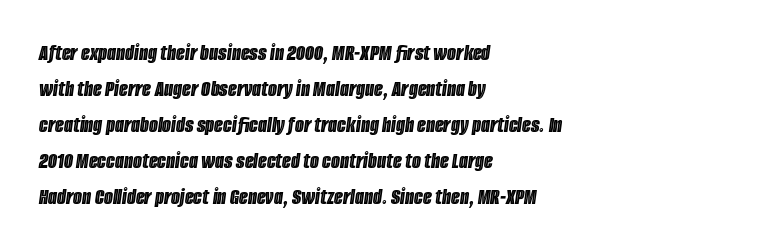
The image shows 23 px text type, italic (leaning right); set left-aligned, normal line spacing (1.57x), normal letter spacing, not underlined.
